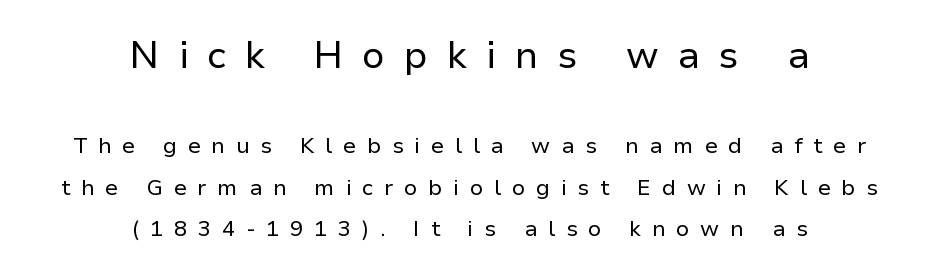
{"serif": "no", "italic": "no", "bold": "no", "weight": "regular", "width": "normal", "stroke_contrast": "low", "x_height": "medium", "monospaced": "no", "underline": "no", "align": "center", "line_spacing_ratio": 1.87, "letter_spacing": "wide", "letter_spacing_em": 0.49, "larger_block": "first", "size_ratio": 1.73, "glyph_px": 38}
